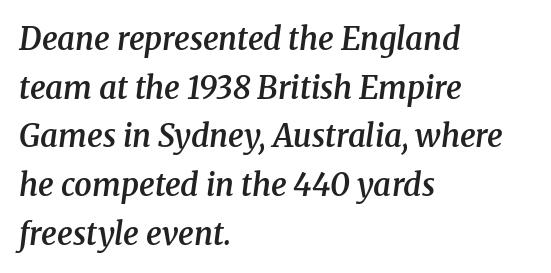
The image shows 31 px semibold serif type, italic (leaning right); set left-aligned, normal line spacing (1.57x), normal letter spacing, not underlined; medium stroke contrast and a medium x-height.
